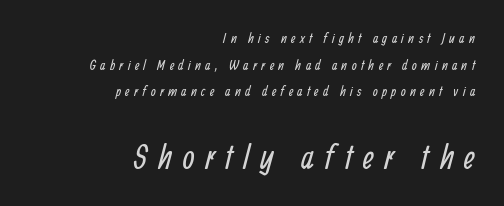
The image shows 34 px regular-weight, condensed sans-serif type; set right-aligned, loose line spacing (1.91x), unusually wide letter spacing (+0.31 em), not underlined; the second (bottom) block is 2.43x larger; low stroke contrast and a medium x-height.
